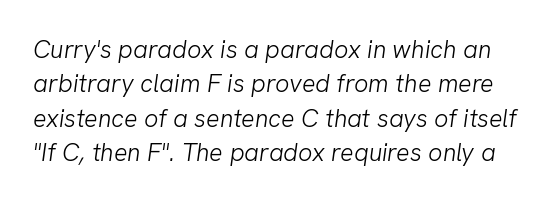
A typesetter would call this zero additional tracking. Letters rest on an invisible, unmarked baseline. Quick note: interline space is typical. The passage shown is not bold in any degree.
